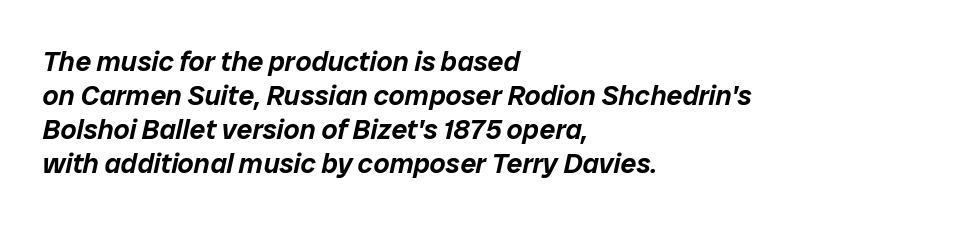
{"italic": "yes", "lean": "right", "slant_degrees": 12, "width": "normal", "stroke_contrast": "low", "x_height": "medium", "monospaced": "no", "underline": "no", "align": "left", "line_spacing_ratio": 1.22, "letter_spacing": "normal", "letter_spacing_em": 0.0, "glyph_px": 28}
